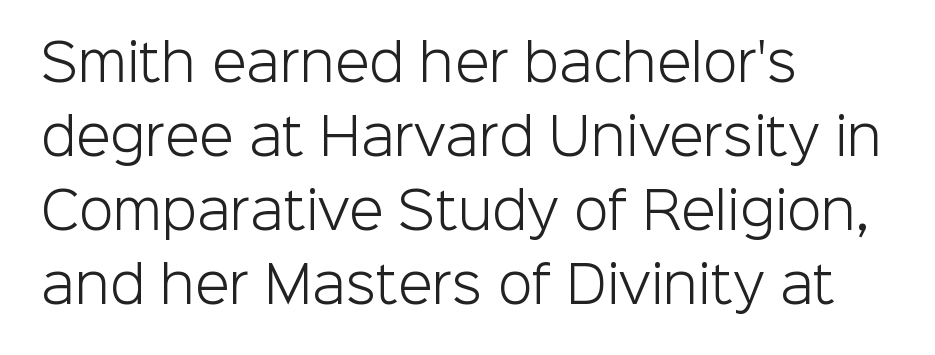
{"serif": "no", "italic": "no", "bold": "no", "weight": "light", "width": "normal", "stroke_contrast": "low", "x_height": "medium", "monospaced": "no", "underline": "no", "align": "left", "line_spacing": "normal", "line_spacing_ratio": 1.48, "letter_spacing": "normal", "letter_spacing_em": 0.0, "glyph_px": 50}
